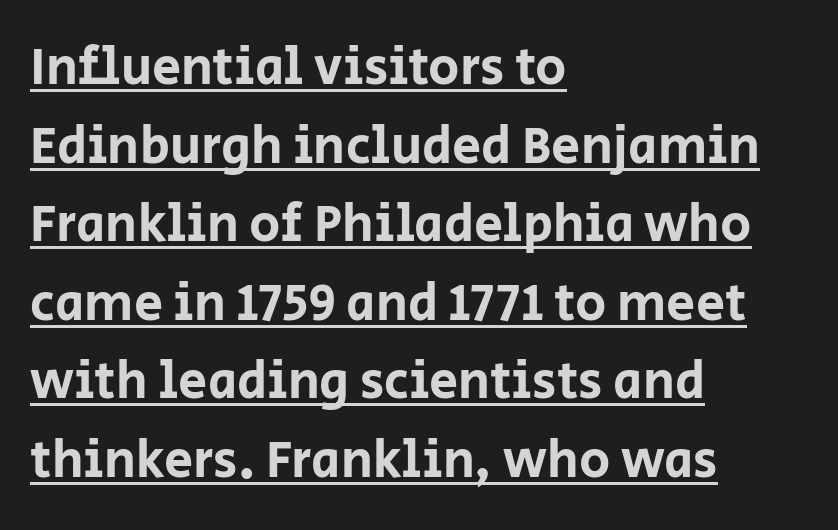
The rendering keeps characters at their native spacing. This is the regular roman posture of the typeface. Leading: standard. Honestly, the underline is the first thing you notice here. Spacing verdict: proportional, widths tailored to each character. These lines are composed in type without serifs.
